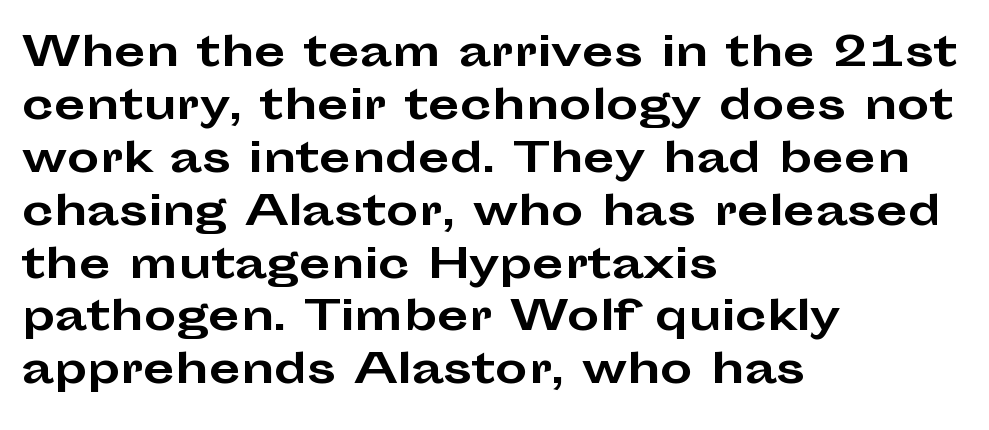
{"serif": "no", "italic": "no", "bold": "yes", "weight": "bold", "width": "wide", "stroke_contrast": "low", "x_height": "medium", "monospaced": "no", "underline": "no", "align": "left", "line_spacing": "normal", "line_spacing_ratio": 1.29, "letter_spacing": "normal", "letter_spacing_em": 0.0, "glyph_px": 41}
